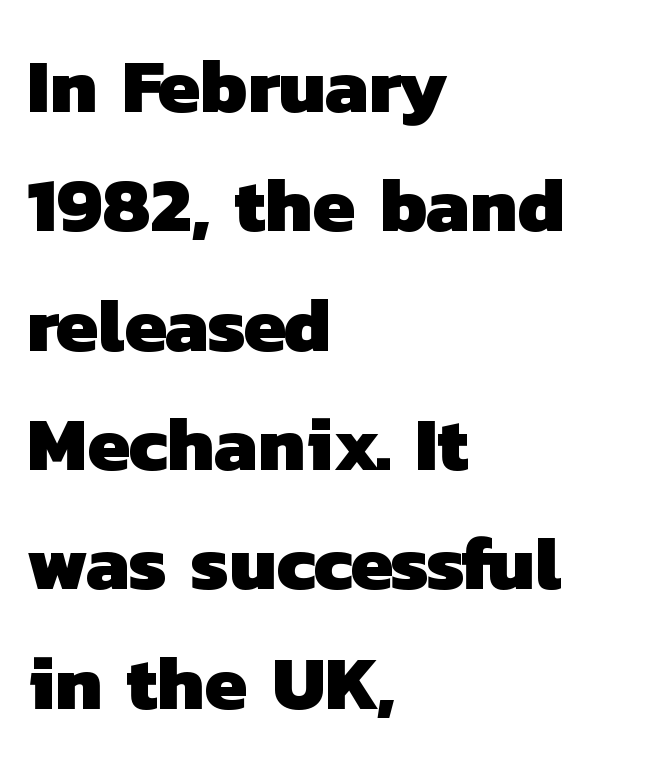
{"serif": "no", "bold": "yes", "weight": "heavy", "width": "normal", "stroke_contrast": "low", "x_height": "medium", "monospaced": "no", "underline": "no", "align": "left", "line_spacing": "normal", "line_spacing_ratio": 1.55, "letter_spacing": "normal", "letter_spacing_em": 0.0, "glyph_px": 77}
